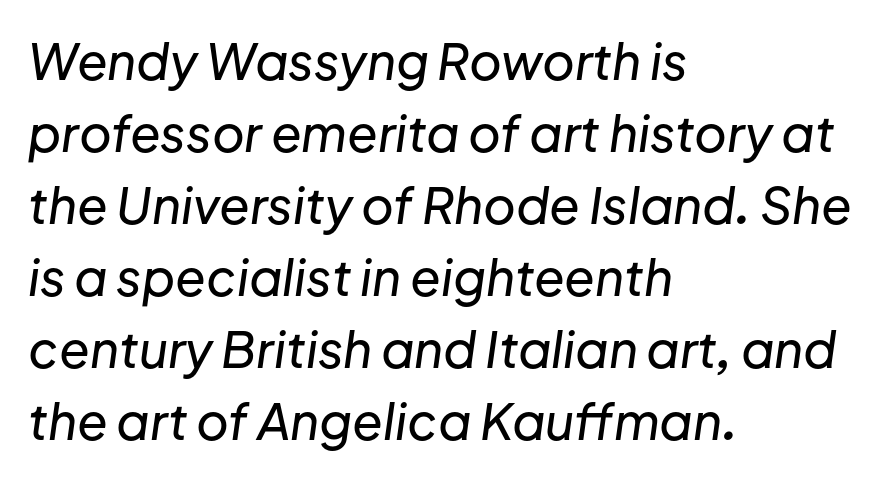
Quick note: underline off. The rendering uses natural spacing where letterforms have individual widths. Characters follow at the spacing the type designer built in. Evenly set lines give the paragraph a standard silhouette.
